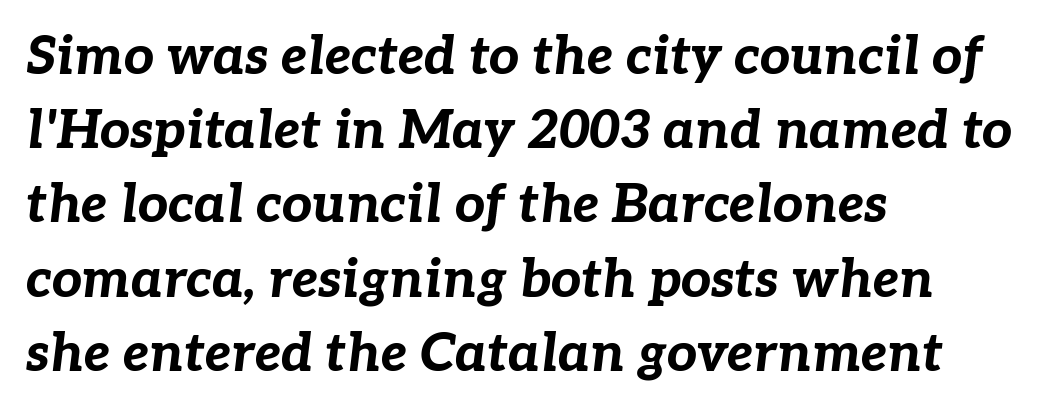
{"italic": "yes", "lean": "right", "slant_degrees": 7, "bold": "yes", "weight": "bold", "width": "normal", "stroke_contrast": "low", "x_height": "medium", "monospaced": "no", "underline": "no", "align": "left", "line_spacing": "normal", "line_spacing_ratio": 1.4, "letter_spacing": "normal", "letter_spacing_em": 0.0, "glyph_px": 53}
